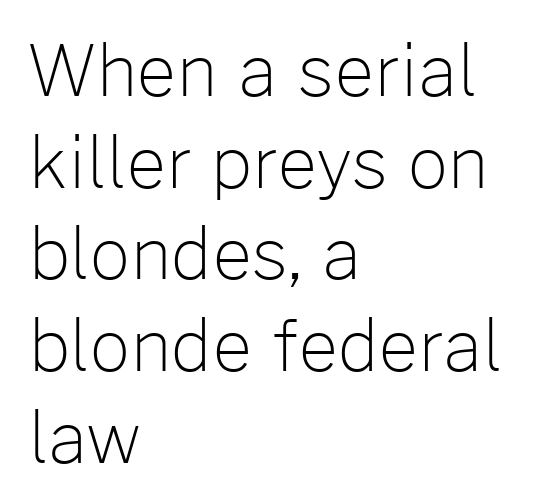
The image shows 70 px light sans-serif type, upright; set left-aligned, normal line spacing (1.31x), normal letter spacing, not underlined; low stroke contrast and a medium x-height.
